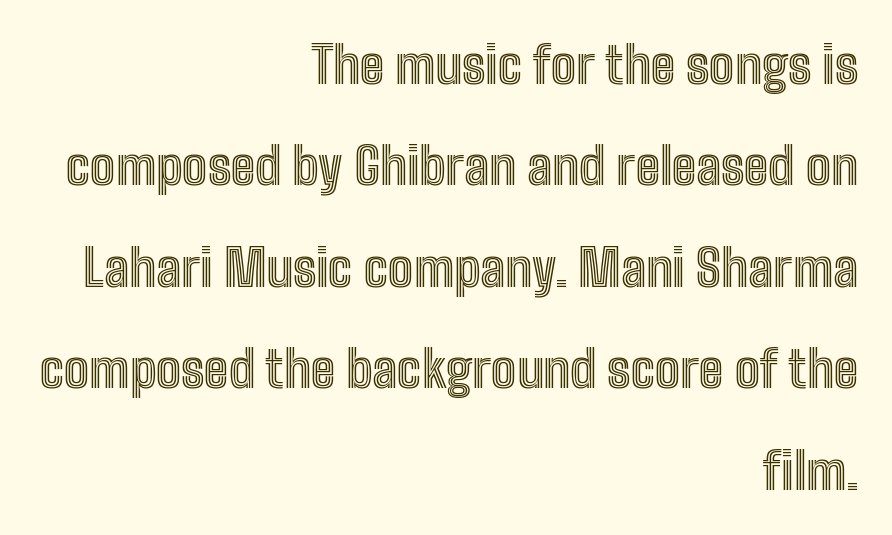
{"italic": "no", "width": "condensed", "x_height": "medium", "monospaced": "no", "underline": "no", "align": "right", "line_spacing": "loose", "line_spacing_ratio": 2.03, "letter_spacing": "normal", "letter_spacing_em": 0.0, "glyph_px": 50}
